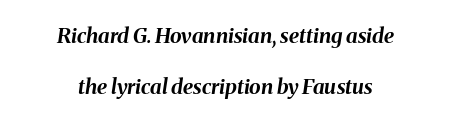
The image shows 21 px bold type, italic (leaning right); set centered, loose line spacing (2.44x), normal letter spacing, not underlined.
